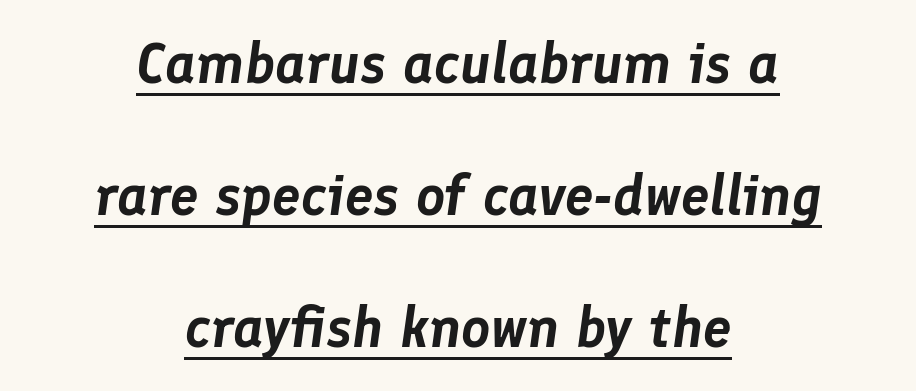
{"italic": "yes", "lean": "right", "slant_degrees": 8, "width": "normal", "stroke_contrast": "low", "x_height": "medium", "monospaced": "no", "underline": "yes", "align": "center", "line_spacing": "loose", "line_spacing_ratio": 2.32, "letter_spacing": "normal", "letter_spacing_em": 0.0, "glyph_px": 57}
